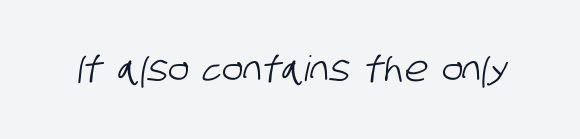
The image shows 35 px condensed sans-serif type; set normal letter spacing, not underlined; low stroke contrast and a large x-height.
